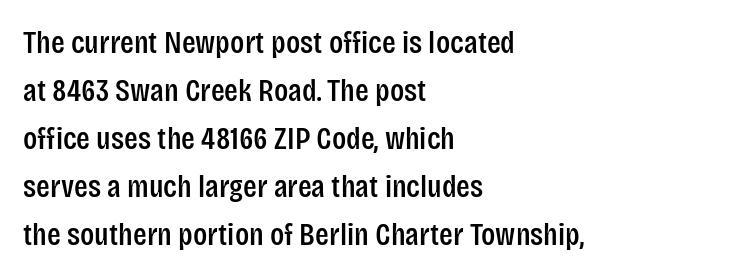
The image shows 32 px condensed sans-serif type, upright; set left-aligned, normal line spacing (1.5x), normal letter spacing, not underlined; low stroke contrast and a large x-height.
